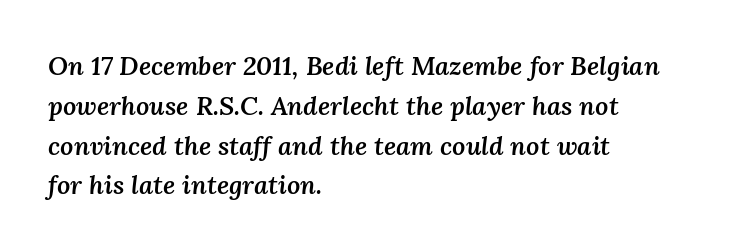
Check the space under the baseline: it is left empty. Visually the block forms a straight wall on the left and a jagged coastline on the right. How would I describe the line gaps? Plain and ordinary. Firm but not heavy-handed strokes: this text is semibold.
